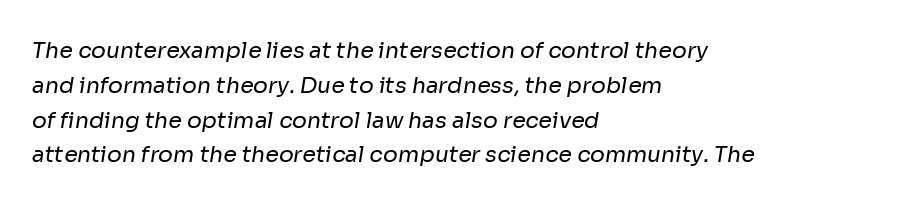
Q: Is the text bold? A: No.
Q: Is the text underlined? A: No.
Q: How is the paragraph aligned? A: Left-aligned.
Q: Is the spacing between letters normal or unusually wide? A: Normal.
Q: Is the spacing between lines tight, normal or loose? A: Normal.
